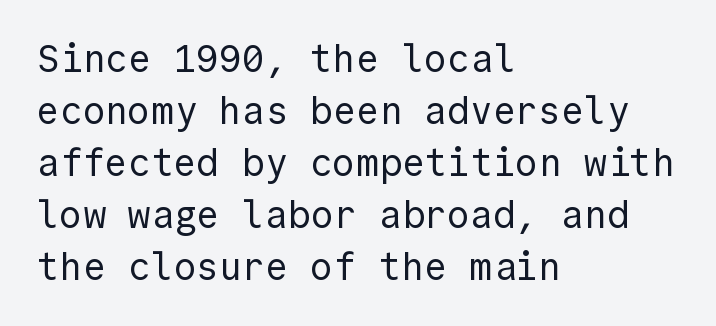
The tracking reads as untouched default to a designer's eye. Each new line begins a customary step beneath the previous one. The typesetting does not lean heavy: it is not bold. Every character here occupies the same horizontal width, giving the sample a typewriter-like rhythm.
